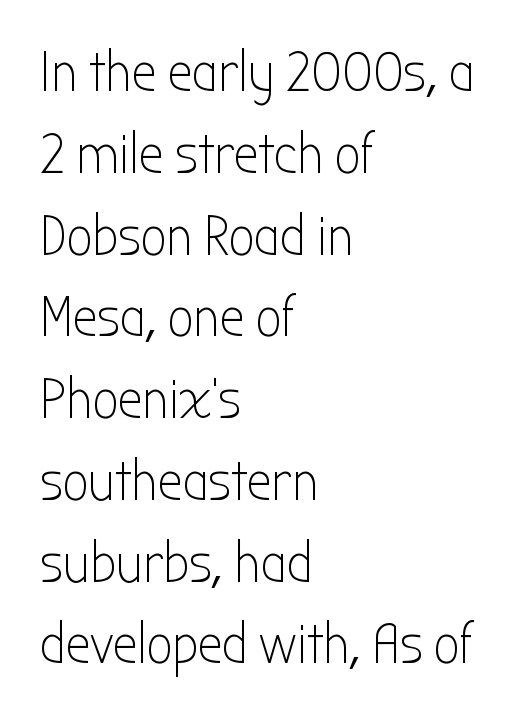
The zone under the glyphs is completely vacant. The face used here is proportionally spaced, like ordinary book or web type. The lines sit at an ordinary, default distance from one another. Serif or sans? Sans — the stroke terminals are bare. The lines in this sample share a left origin and differ only in where they stop. Posture: vertical.
